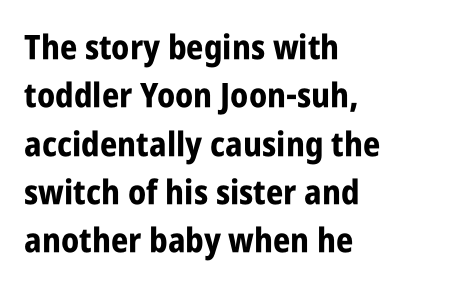
{"serif": "no", "italic": "no", "bold": "yes", "weight": "bold", "width": "condensed", "stroke_contrast": "low", "x_height": "large", "monospaced": "no", "underline": "no", "align": "left", "line_spacing": "normal", "line_spacing_ratio": 1.42, "letter_spacing": "normal", "letter_spacing_em": 0.0, "glyph_px": 34}
